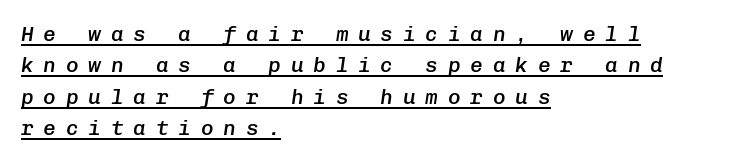
Q: Is the text bold? A: Semi-bold.
Q: Is the text italic (slanted)? A: Yes, it leans right by about 8 degrees.
Q: Is the text underlined? A: Yes.
Q: How is the paragraph aligned? A: Left-aligned.
Q: Is the spacing between letters normal or unusually wide? A: Unusually wide.
Q: Is the spacing between lines tight, normal or loose? A: Normal.
